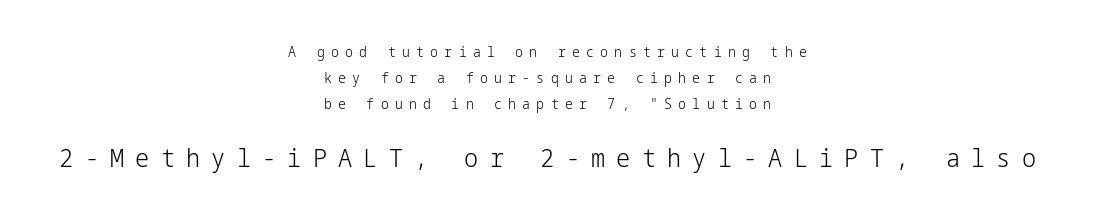
{"italic": "no", "bold": "no", "underline": "no", "align": "center", "line_spacing_ratio": 1.86, "letter_spacing": "wide", "letter_spacing_em": 0.45, "larger_block": "second", "size_ratio": 1.79, "glyph_px": 25}
